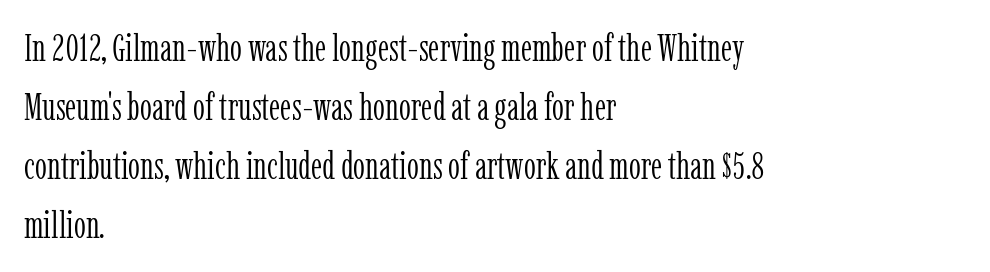
Q: Is the text bold? A: No.
Q: Is the text italic (slanted)? A: No, it is upright.
Q: Is the typeface a serif or a sans-serif typeface? A: Serif.
Q: Is the text underlined? A: No.
Q: How is the paragraph aligned? A: Left-aligned.
Q: Is the spacing between letters normal or unusually wide? A: Normal.
Q: Is the spacing between lines tight, normal or loose? A: Normal.
Q: Width (condensed, normal, or wide)? A: Condensed.
Q: Stroke contrast? A: Low.
Q: x-height? A: Medium.
Q: Monospaced? A: No.
